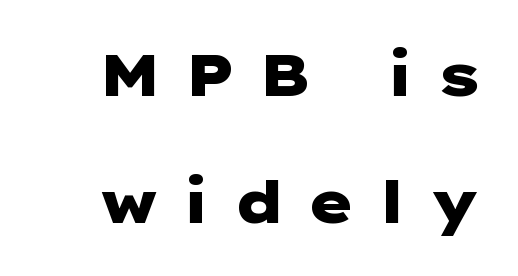
The image shows 59 px heavy, wide sans-serif type, upright; set loose line spacing (2.16x), unusually wide letter spacing (+0.37 em), not underlined; low stroke contrast and a medium x-height.
